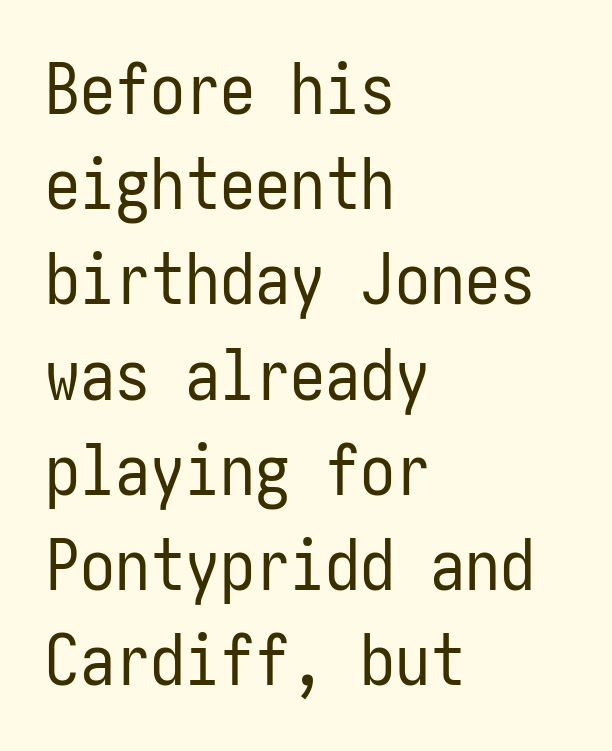
Letterform terminals end flat and unadorned throughout the passage. Letters rest on an invisible, unmarked baseline. Visually the block forms a straight wall on the left and a jagged coastline on the right. Inter-character spacing is left at the font's built-in metrics. The lettering holds an erect, upright posture throughout.
